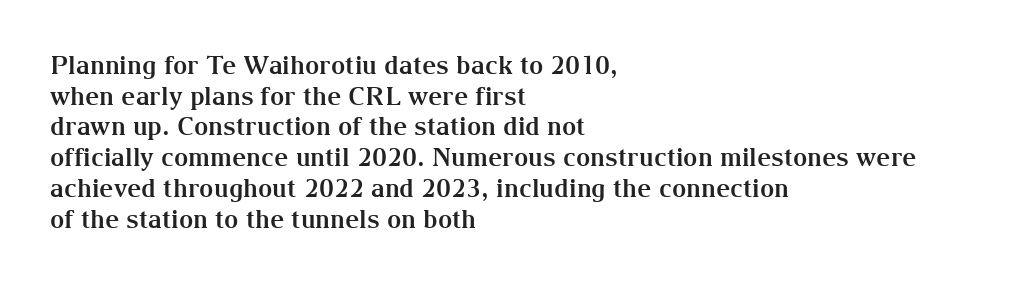
In CSS terms this would be text-align: left. Anything drawn beneath the words? Only blank space. Posture: upright roman. As a designer I'd log this as weight 700, bold.
